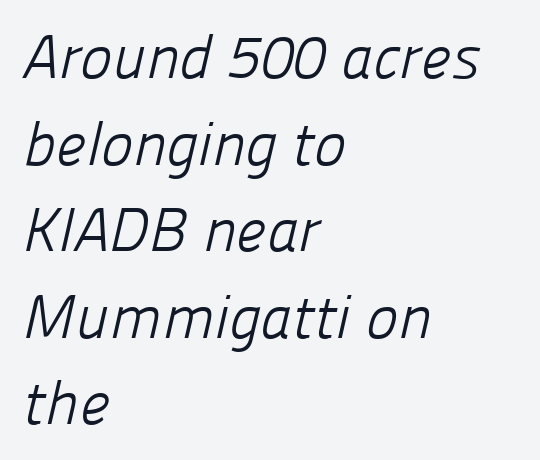
{"serif": "no", "bold": "no", "weight": "light", "width": "normal", "stroke_contrast": "low", "x_height": "medium", "monospaced": "no", "underline": "no", "align": "left", "line_spacing": "normal", "line_spacing_ratio": 1.42, "letter_spacing": "normal", "letter_spacing_em": 0.0, "glyph_px": 61}
